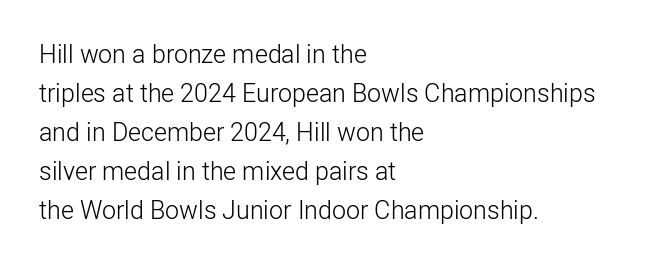
The space between consecutive lines is moderate. In terms of letterspacing, this is plain default setting. This rendering features lettering with no underline. Is the stroke heavy? The answer is a plain regular-or-lighter.
